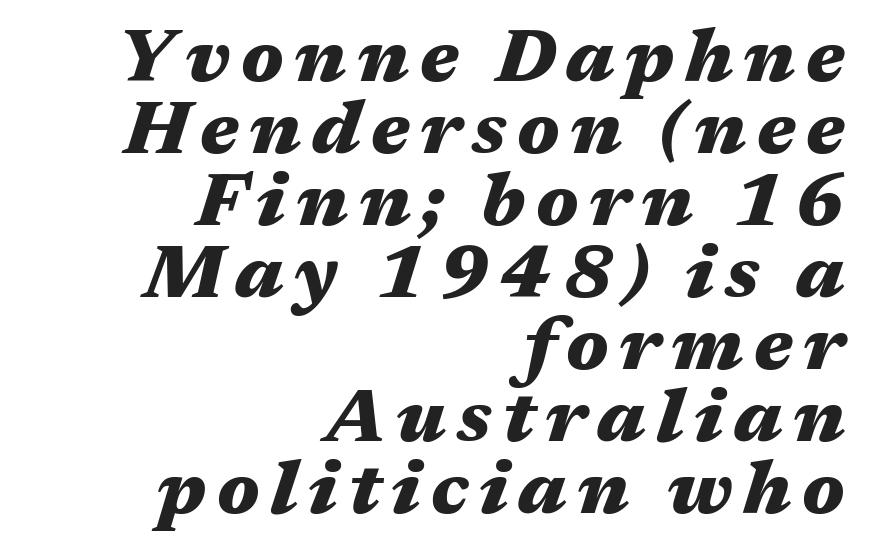
Q: Is the text bold? A: Yes.
Q: Is the text italic (slanted)? A: Yes, it leans right by about 17 degrees.
Q: Is the text underlined? A: No.
Q: How is the paragraph aligned? A: Right-aligned.
Q: Is the spacing between lines tight, normal or loose? A: Tight.
Q: Width (condensed, normal, or wide)? A: Wide.
Q: Stroke contrast? A: Medium.
Q: x-height? A: Medium.
Q: Monospaced? A: No.
